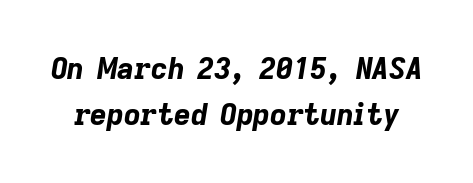
Q: Is the text bold? A: Yes.
Q: Is the text italic (slanted)? A: Yes, it leans right by about 9 degrees.
Q: Is the text underlined? A: No.
Q: Is the spacing between letters normal or unusually wide? A: Normal.
Q: Is the spacing between lines tight, normal or loose? A: Normal.
Q: Width (condensed, normal, or wide)? A: Normal.
Q: Stroke contrast? A: Low.
Q: x-height? A: Medium.
Q: Monospaced? A: No.
